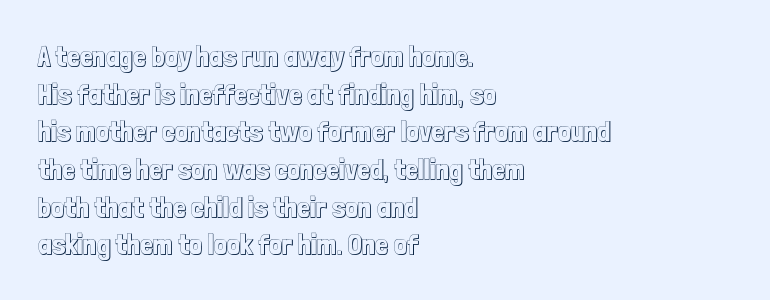
The image shows 29 px condensed type, upright; set left-aligned, normal line spacing (1.3x), normal letter spacing, not underlined; a medium x-height.
